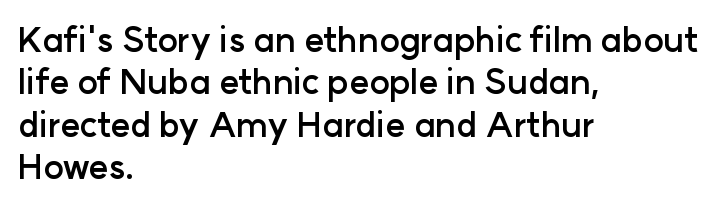
Q: Is the text bold? A: Yes.
Q: Is the text italic (slanted)? A: No, it is upright.
Q: Is the typeface a serif or a sans-serif typeface? A: Sans-serif.
Q: Is the text underlined? A: No.
Q: How is the paragraph aligned? A: Left-aligned.
Q: Is the spacing between letters normal or unusually wide? A: Normal.
Q: Is the spacing between lines tight, normal or loose? A: Normal.
Q: Width (condensed, normal, or wide)? A: Normal.
Q: Stroke contrast? A: Low.
Q: x-height? A: Medium.
Q: Monospaced? A: No.
